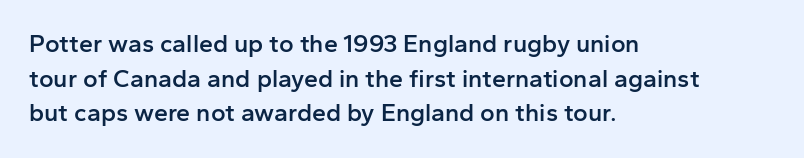
{"italic": "no", "bold": "semi", "underline": "no", "align": "left", "line_spacing": "normal", "line_spacing_ratio": 1.39, "letter_spacing": "normal", "letter_spacing_em": 0.0, "glyph_px": 25}
